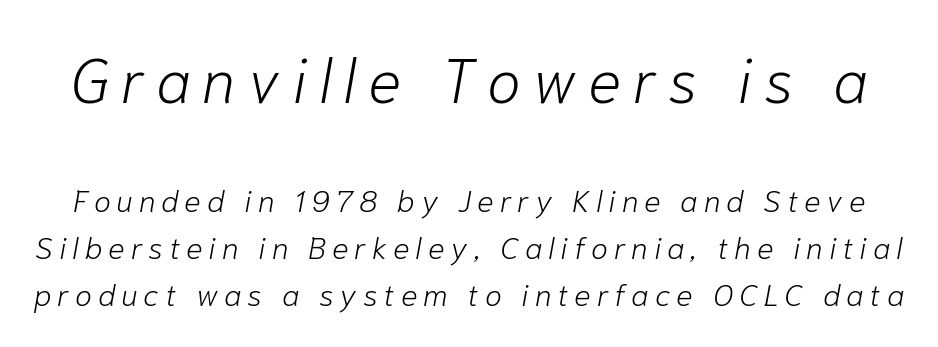
Q: Is the text bold? A: No.
Q: Is the text italic (slanted)? A: Yes, it leans right by about 10 degrees.
Q: Is the text underlined? A: No.
Q: Is the spacing between lines tight, normal or loose? A: Normal.
Q: Which block of text is set in a larger size, the first (top) or the second (bottom)? A: The first (top) one.
Q: Width (condensed, normal, or wide)? A: Normal.
Q: Stroke contrast? A: Low.
Q: x-height? A: Medium.
Q: Monospaced? A: No.
